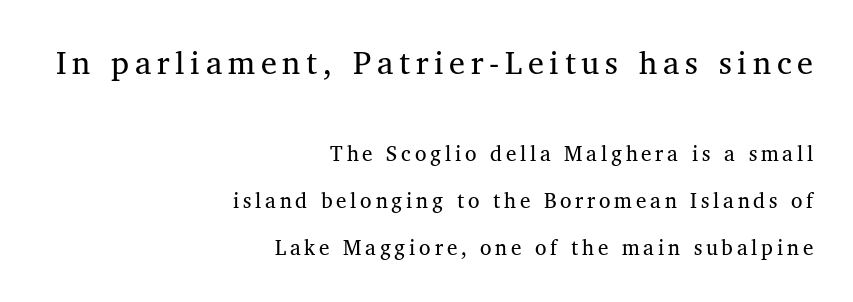
Q: Is the text bold? A: No.
Q: Is the typeface a serif or a sans-serif typeface? A: Serif.
Q: Is the text underlined? A: No.
Q: How is the paragraph aligned? A: Right-aligned.
Q: Is the spacing between lines tight, normal or loose? A: Loose.
Q: Which block of text is set in a larger size, the first (top) or the second (bottom)? A: The first (top) one.
Q: Width (condensed, normal, or wide)? A: Normal.
Q: Stroke contrast? A: Medium.
Q: x-height? A: Medium.
Q: Monospaced? A: No.
